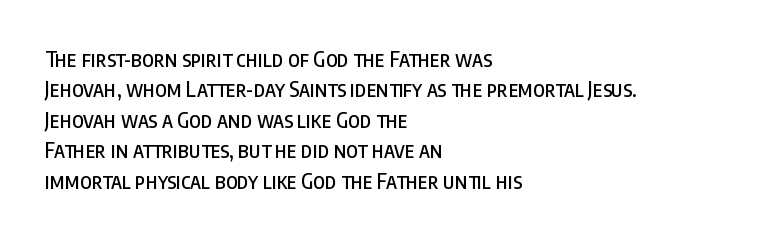
The image shows 21 px text type, upright; set left-aligned, normal line spacing (1.45x), normal letter spacing, not underlined.
